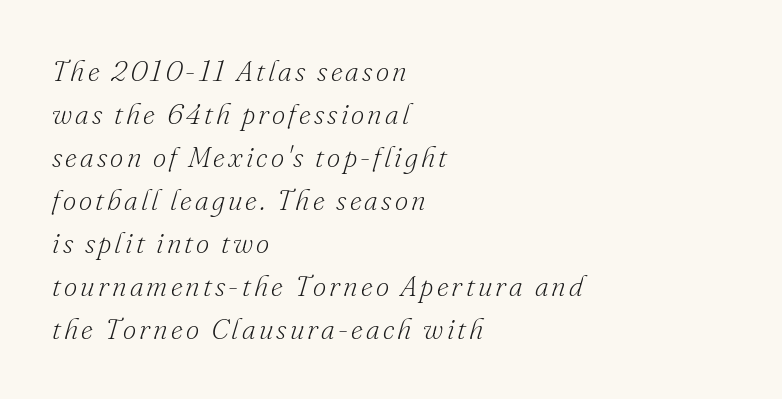
Underlining? Definitely not there. The strokes carry an ordinary text weight at most. The passage shown is typed in a proportional face where columns would drift. Horizontal alignment here is leftward, the default for most running prose. Serif or sans? Serif — the stroke terminals have little feet. Quick note: italic.
